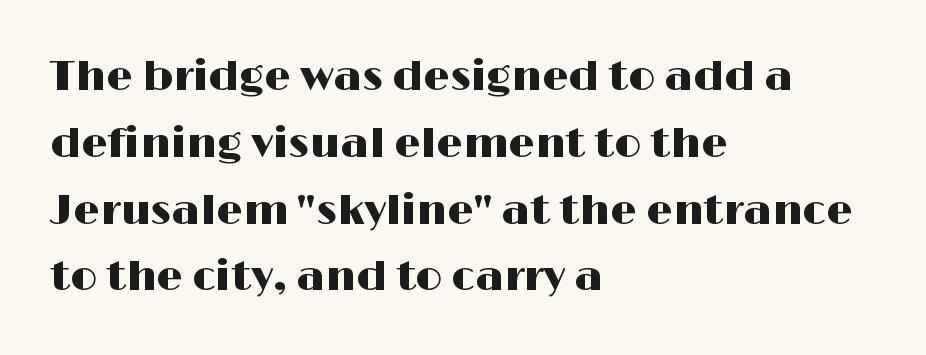
Q: Is the text italic (slanted)? A: No, it is upright.
Q: Is the typeface a serif or a sans-serif typeface? A: Sans-serif.
Q: Is the text underlined? A: No.
Q: How is the paragraph aligned? A: Left-aligned.
Q: Is the spacing between letters normal or unusually wide? A: Normal.
Q: Is the spacing between lines tight, normal or loose? A: Normal.
Q: Width (condensed, normal, or wide)? A: Wide.
Q: Stroke contrast? A: High.
Q: x-height? A: Medium.
Q: Monospaced? A: No.
